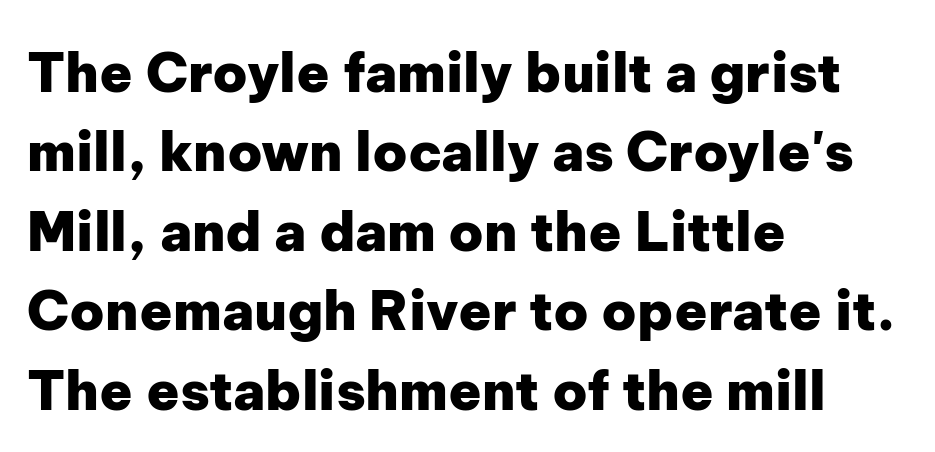
The image shows 54 px heavy sans-serif type, upright; set left-aligned, normal line spacing (1.47x), normal letter spacing, not underlined; low stroke contrast and a medium x-height.
